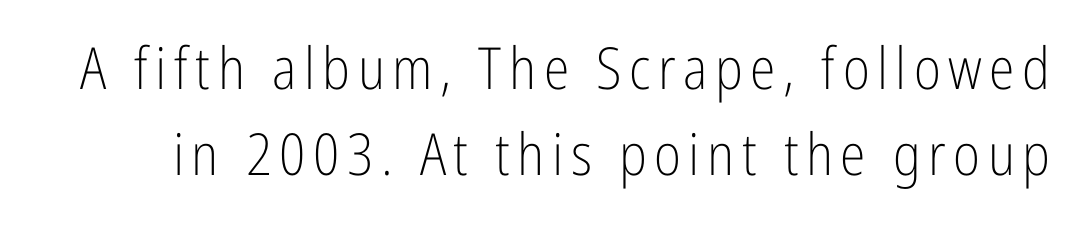
Is this a sans? Yes — the strokes have no serifs. Is the type heavy? It reads as light-to-regular instead. The block of text has a typical density, with ordinary space between rows. A bare baseline throughout the passage. Note the varied advance widths — an 'i' is clearly narrower than an 'm'.
